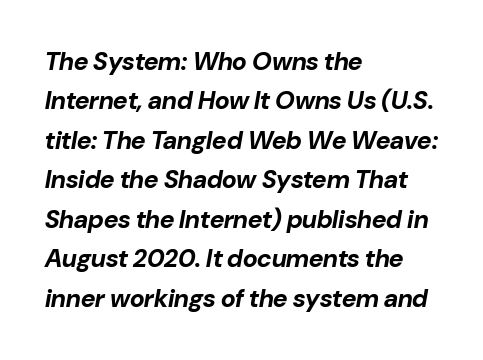
Q: Is the text bold? A: Yes.
Q: Is the text italic (slanted)? A: Yes, it leans right by about 10 degrees.
Q: Is the text underlined? A: No.
Q: How is the paragraph aligned? A: Left-aligned.
Q: Is the spacing between letters normal or unusually wide? A: Normal.
Q: Is the spacing between lines tight, normal or loose? A: Normal.
